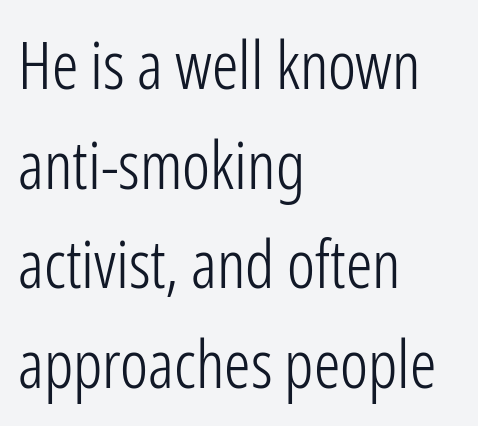
Nothing sits at the stroke ends, so this counts as sans-serif. Honestly, the row spacing looks completely unremarkable. The passage is arranged the way most books set body copy — flush left. The rendering keeps characters at their native spacing. Italic: no, the glyphs are upright roman.
